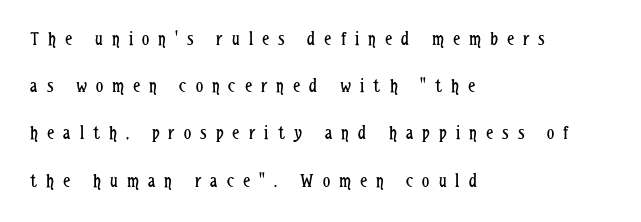
Q: Is the text bold? A: No.
Q: Is the text italic (slanted)? A: No, it is upright.
Q: Is the text underlined? A: No.
Q: How is the paragraph aligned? A: Left-aligned.
Q: Is the spacing between letters normal or unusually wide? A: Unusually wide.
Q: Is the spacing between lines tight, normal or loose? A: Loose.
